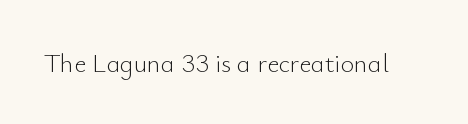
Q: Is the text bold? A: No.
Q: Is the text italic (slanted)? A: No, it is upright.
Q: Is the text underlined? A: No.
Q: Is the spacing between letters normal or unusually wide? A: Normal.
